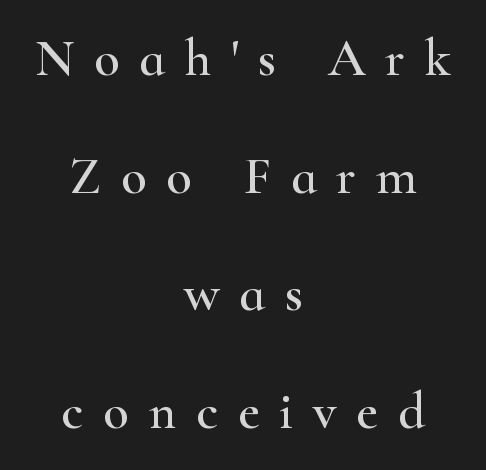
The image shows 53 px wide serif type, upright; set centered, loose line spacing (2.22x), unusually wide letter spacing (+0.37 em), not underlined; high stroke contrast and a small x-height.
